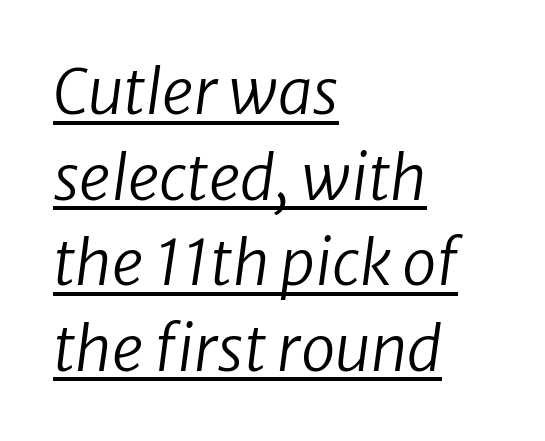
The image shows 62 px regular-weight type, italic (leaning right); set left-aligned, normal line spacing (1.38x), normal letter spacing, underlined; low stroke contrast and a medium x-height.
